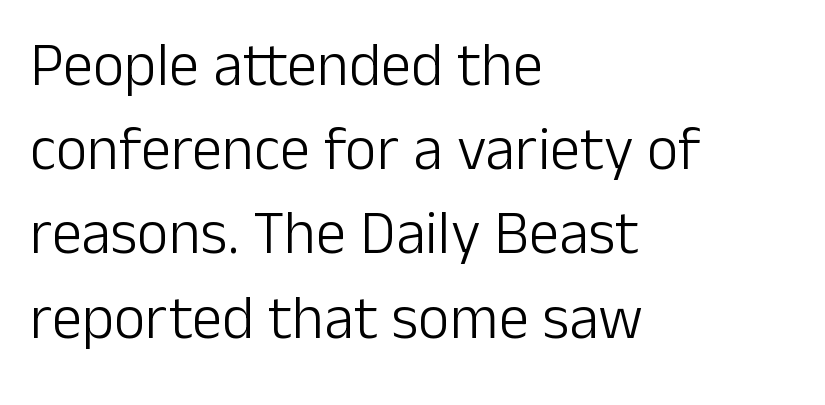
Q: Is the text bold? A: No.
Q: Is the text italic (slanted)? A: No, it is upright.
Q: Is the typeface a serif or a sans-serif typeface? A: Sans-serif.
Q: Is the text underlined? A: No.
Q: How is the paragraph aligned? A: Left-aligned.
Q: Is the spacing between letters normal or unusually wide? A: Normal.
Q: Is the spacing between lines tight, normal or loose? A: Normal.
Q: Width (condensed, normal, or wide)? A: Normal.
Q: Stroke contrast? A: Low.
Q: x-height? A: Medium.
Q: Monospaced? A: No.
